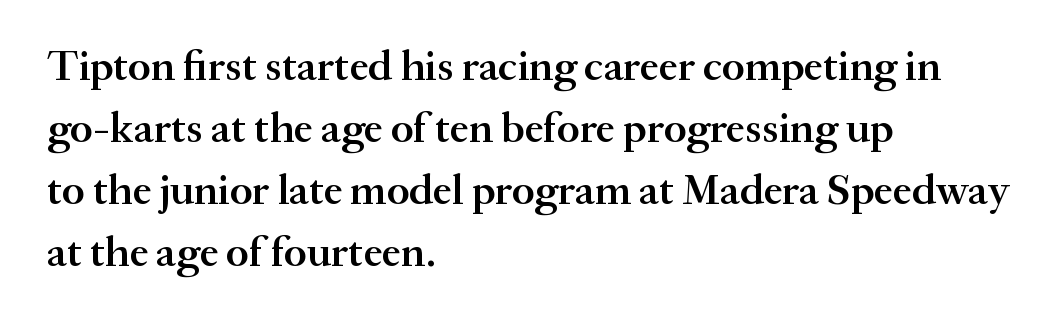
{"serif": "yes", "italic": "no", "bold": "semi", "weight": "semibold", "width": "normal", "stroke_contrast": "medium", "x_height": "small", "monospaced": "no", "underline": "no", "align": "left", "line_spacing": "normal", "line_spacing_ratio": 1.44, "letter_spacing": "normal", "letter_spacing_em": 0.0, "glyph_px": 43}
